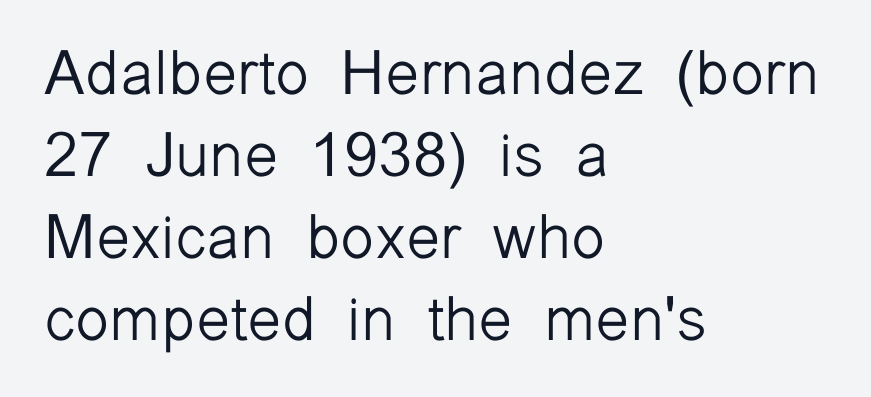
The image shows 62 px light sans-serif type, upright; set left-aligned, normal line spacing (1.32x), normal letter spacing, not underlined; low stroke contrast and a medium x-height.
